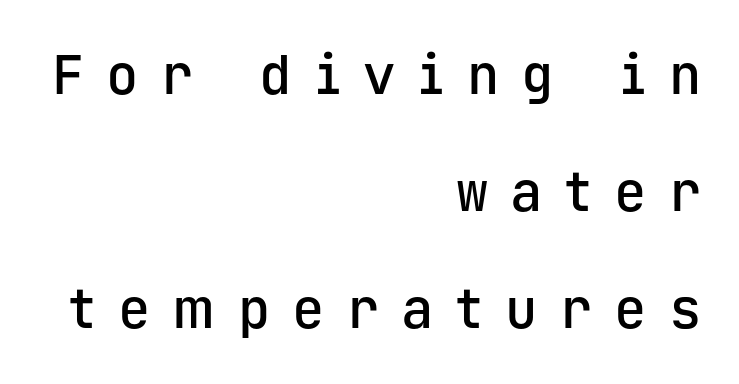
Q: Is the text bold? A: Semi-bold.
Q: Is the text italic (slanted)? A: No, it is upright.
Q: Is the typeface a serif or a sans-serif typeface? A: Sans-serif.
Q: Is the text underlined? A: No.
Q: How is the paragraph aligned? A: Right-aligned.
Q: Is the spacing between letters normal or unusually wide? A: Unusually wide.
Q: Is the spacing between lines tight, normal or loose? A: Loose.
Q: Width (condensed, normal, or wide)? A: Normal.
Q: Stroke contrast? A: Low.
Q: x-height? A: Medium.
Q: Monospaced? A: Yes.
